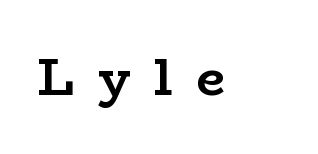
Q: Is the text bold? A: Yes.
Q: Is the text italic (slanted)? A: No, it is upright.
Q: Is the typeface a serif or a sans-serif typeface? A: Serif.
Q: Is the text underlined? A: No.
Q: Is the spacing between letters normal or unusually wide? A: Unusually wide.
Q: Width (condensed, normal, or wide)? A: Wide.
Q: Stroke contrast? A: Low.
Q: x-height? A: Medium.
Q: Monospaced? A: No.
